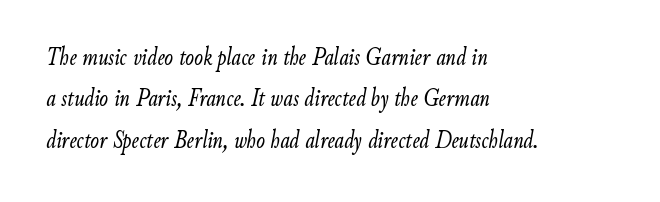
Q: Is the text bold? A: No.
Q: Is the text italic (slanted)? A: Yes, it leans right by about 9 degrees.
Q: Is the text underlined? A: No.
Q: How is the paragraph aligned? A: Left-aligned.
Q: Is the spacing between letters normal or unusually wide? A: Normal.
Q: Is the spacing between lines tight, normal or loose? A: Normal.
